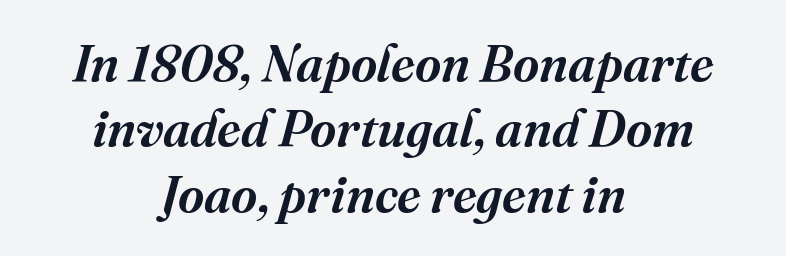
Q: Is the text italic (slanted)? A: Yes, it leans right by about 16 degrees.
Q: Is the typeface a serif or a sans-serif typeface? A: Serif.
Q: Is the text underlined? A: No.
Q: How is the paragraph aligned? A: Centered.
Q: Is the spacing between letters normal or unusually wide? A: Normal.
Q: Is the spacing between lines tight, normal or loose? A: Normal.
Q: Width (condensed, normal, or wide)? A: Normal.
Q: Stroke contrast? A: Medium.
Q: x-height? A: Medium.
Q: Monospaced? A: No.
